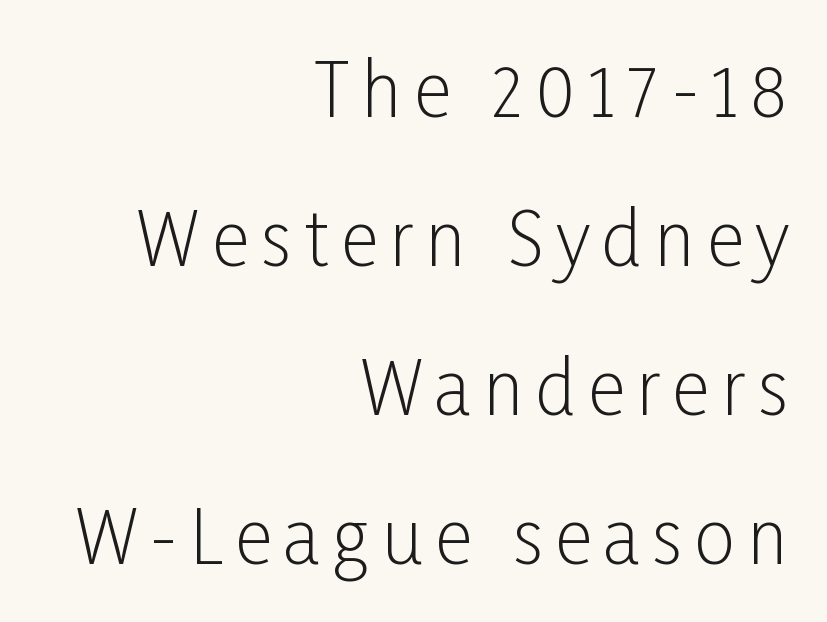
The image shows 73 px light, condensed sans-serif type, upright; set right-aligned, loose line spacing (2.04x), not underlined; low stroke contrast and a medium x-height.
